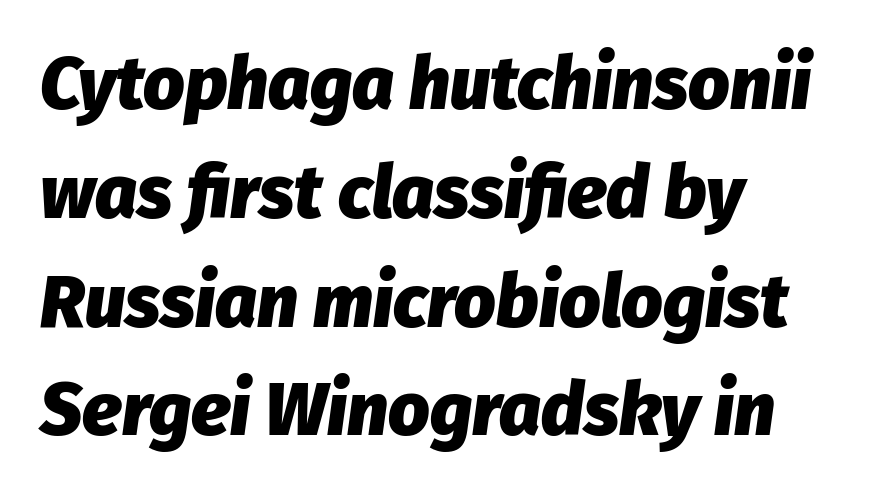
{"italic": "yes", "lean": "right", "slant_degrees": 8, "bold": "yes", "weight": "heavy", "width": "normal", "stroke_contrast": "low", "x_height": "medium", "monospaced": "no", "underline": "no", "align": "left", "line_spacing": "normal", "line_spacing_ratio": 1.49, "letter_spacing": "normal", "letter_spacing_em": 0.0, "glyph_px": 73}
